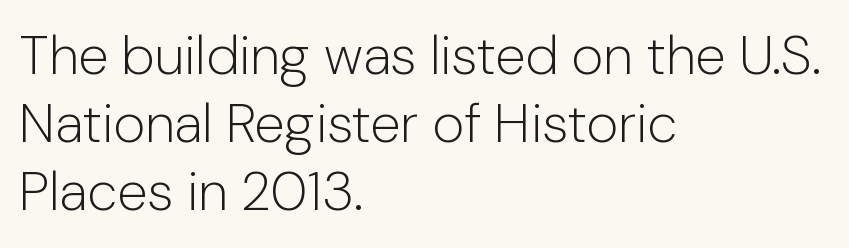
Q: Is the text bold? A: No.
Q: Is the text italic (slanted)? A: No, it is upright.
Q: Is the typeface a serif or a sans-serif typeface? A: Sans-serif.
Q: Is the text underlined? A: No.
Q: How is the paragraph aligned? A: Left-aligned.
Q: Is the spacing between letters normal or unusually wide? A: Normal.
Q: Width (condensed, normal, or wide)? A: Normal.
Q: Stroke contrast? A: Low.
Q: x-height? A: Medium.
Q: Monospaced? A: No.
